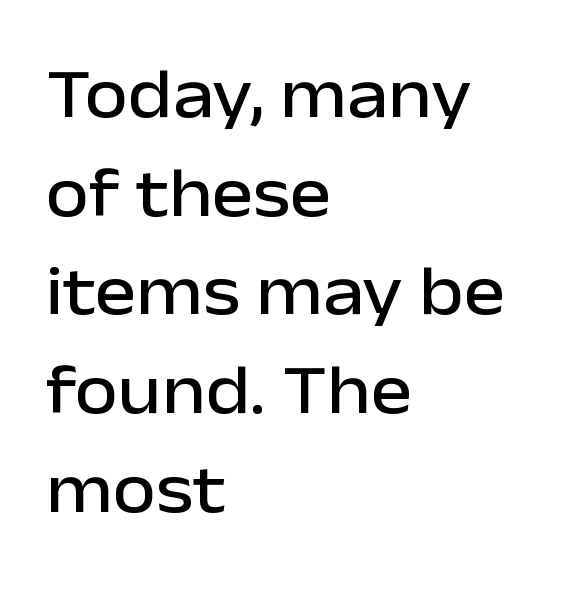
Q: Is the text italic (slanted)? A: No, it is upright.
Q: Is the typeface a serif or a sans-serif typeface? A: Sans-serif.
Q: Is the text underlined? A: No.
Q: How is the paragraph aligned? A: Left-aligned.
Q: Is the spacing between letters normal or unusually wide? A: Normal.
Q: Is the spacing between lines tight, normal or loose? A: Normal.
Q: Width (condensed, normal, or wide)? A: Normal.
Q: Stroke contrast? A: Low.
Q: x-height? A: Medium.
Q: Monospaced? A: No.
